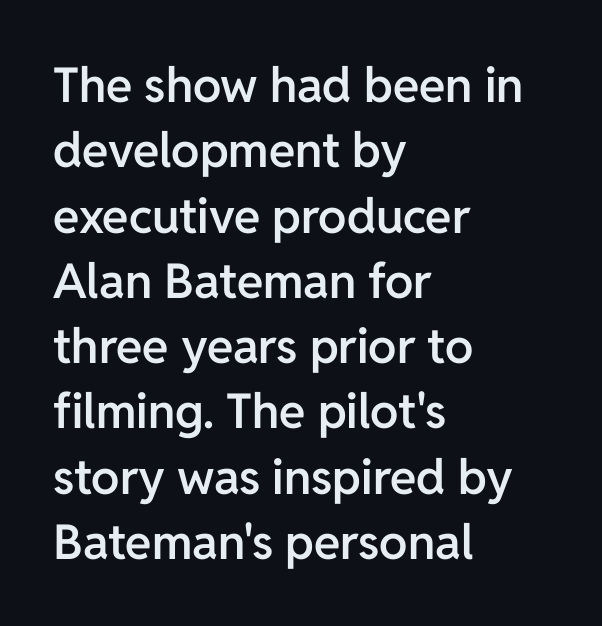
Q: Is the text bold? A: Semi-bold.
Q: Is the text italic (slanted)? A: No, it is upright.
Q: Is the typeface a serif or a sans-serif typeface? A: Sans-serif.
Q: Is the text underlined? A: No.
Q: How is the paragraph aligned? A: Left-aligned.
Q: Is the spacing between letters normal or unusually wide? A: Normal.
Q: Is the spacing between lines tight, normal or loose? A: Normal.
Q: Width (condensed, normal, or wide)? A: Normal.
Q: Stroke contrast? A: Low.
Q: x-height? A: Medium.
Q: Monospaced? A: No.
